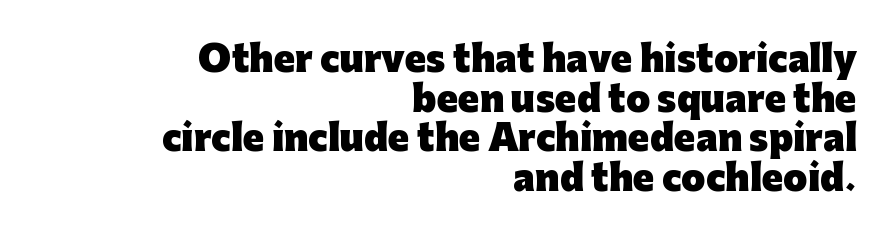
Q: Is the text bold? A: Yes.
Q: Is the text italic (slanted)? A: No, it is upright.
Q: Is the typeface a serif or a sans-serif typeface? A: Sans-serif.
Q: Is the text underlined? A: No.
Q: How is the paragraph aligned? A: Right-aligned.
Q: Is the spacing between letters normal or unusually wide? A: Normal.
Q: Is the spacing between lines tight, normal or loose? A: Tight.
Q: Width (condensed, normal, or wide)? A: Normal.
Q: Stroke contrast? A: Low.
Q: x-height? A: Medium.
Q: Monospaced? A: No.
